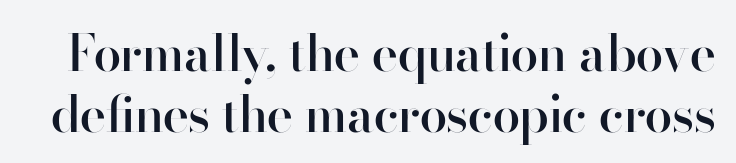
Unlike italic type, these characters show no tilt at all. The characters look somewhat weighty, a semibold short of true bold. I'd call this a sans setting — the letters go barefoot. The gaps between neighbouring characters are ordinary and unremarkable. Think of a printed novel: that variable character pitch is what you see here. Has an underline been added? It has not.
